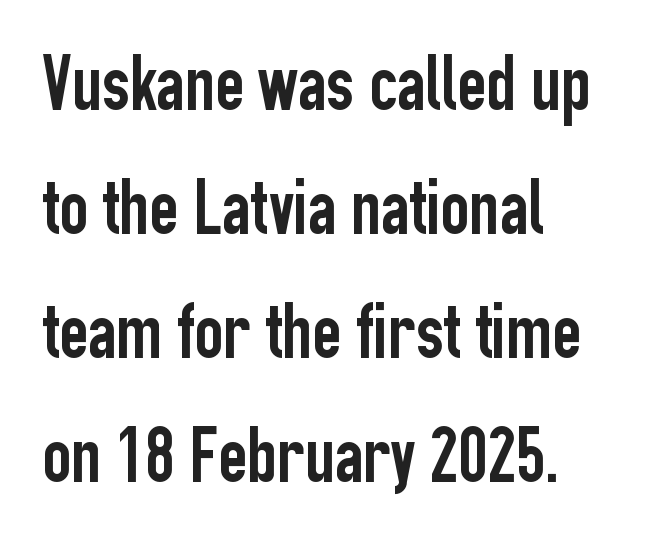
{"serif": "no", "italic": "no", "width": "condensed", "stroke_contrast": "low", "x_height": "medium", "monospaced": "no", "underline": "no", "align": "left", "line_spacing": "normal", "line_spacing_ratio": 1.57, "letter_spacing": "normal", "letter_spacing_em": 0.0, "glyph_px": 79}
